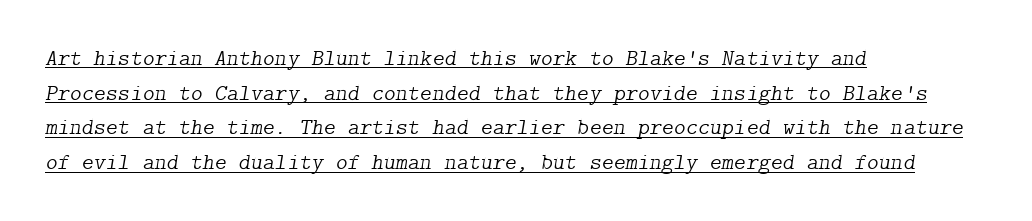
Which margin do the lines hug? The left one — the right edge is uneven. Every character sits at an angle, as italics do. Honestly, the underline is the first thing you notice here. Is the stroke heavy? The answer is a plain regular-or-lighter. This sample keeps an unexceptional amount of space between lines.
